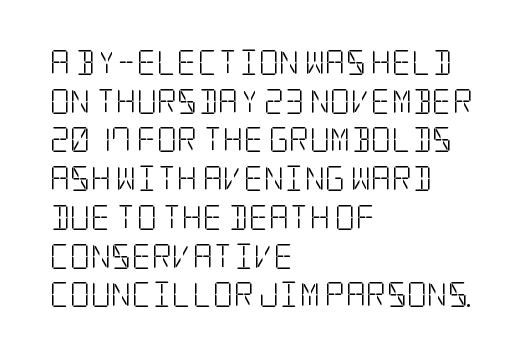
{"italic": "no", "bold": "no", "underline": "no", "align": "left", "line_spacing": "normal", "line_spacing_ratio": 1.55, "letter_spacing": "normal", "letter_spacing_em": 0.0, "glyph_px": 25}
